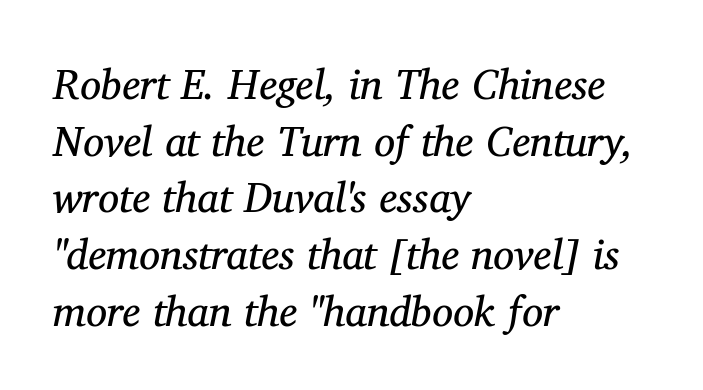
{"serif": "yes", "italic": "yes", "lean": "right", "slant_degrees": 11, "bold": "no", "weight": "regular", "width": "normal", "stroke_contrast": "medium", "x_height": "medium", "monospaced": "no", "underline": "no", "align": "left", "line_spacing": "normal", "line_spacing_ratio": 1.35, "letter_spacing": "normal", "letter_spacing_em": 0.0, "glyph_px": 42}
